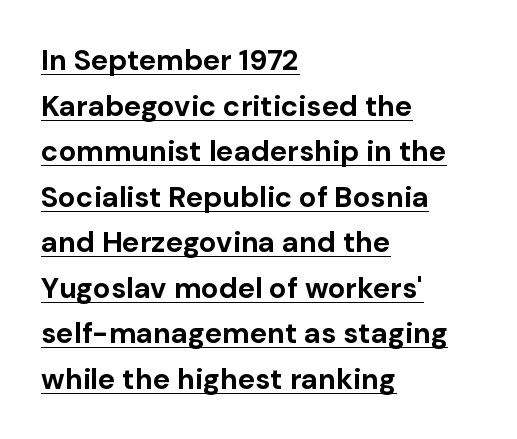
Q: Is the text bold? A: Yes.
Q: Is the text italic (slanted)? A: No, it is upright.
Q: Is the typeface a serif or a sans-serif typeface? A: Sans-serif.
Q: Is the text underlined? A: Yes.
Q: How is the paragraph aligned? A: Left-aligned.
Q: Is the spacing between letters normal or unusually wide? A: Normal.
Q: Is the spacing between lines tight, normal or loose? A: Normal.
Q: Width (condensed, normal, or wide)? A: Normal.
Q: Stroke contrast? A: Low.
Q: x-height? A: Medium.
Q: Monospaced? A: No.
